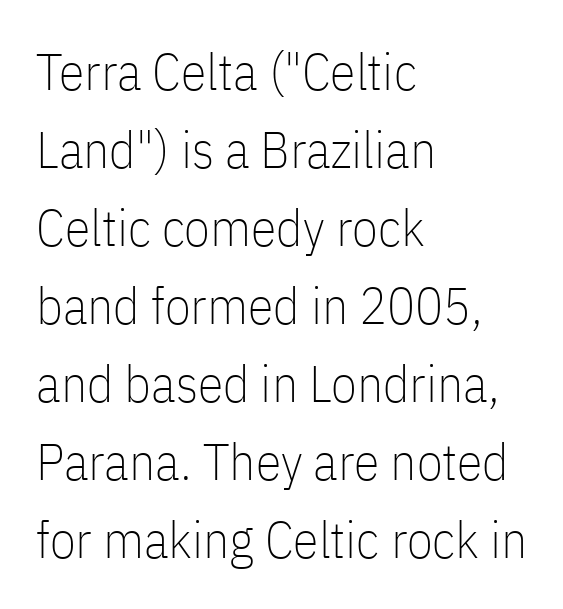
The image shows 52 px thin, condensed sans-serif type, upright; set left-aligned, normal line spacing (1.5x), normal letter spacing, not underlined; low stroke contrast and a medium x-height.
